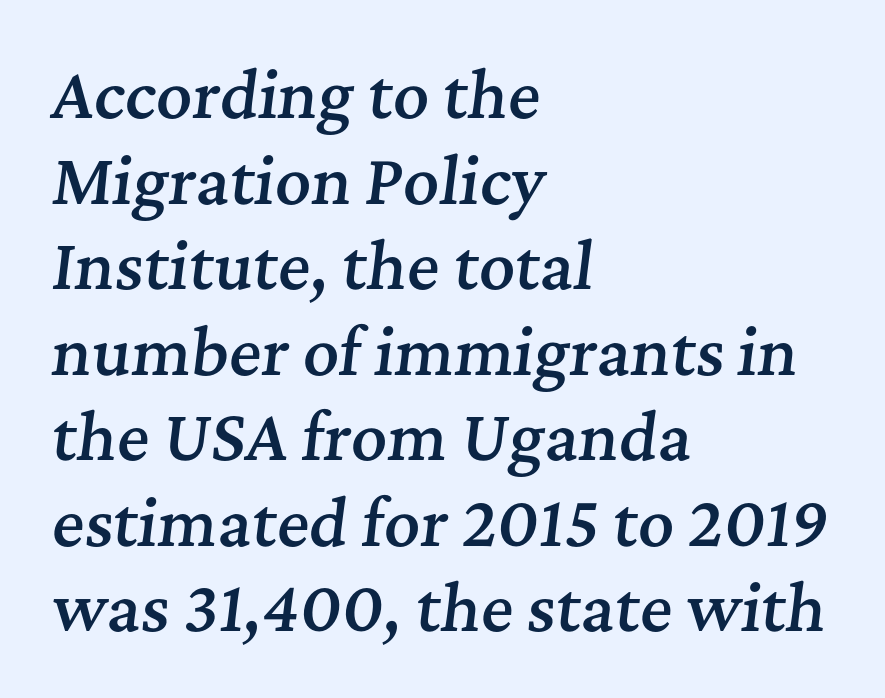
{"serif": "yes", "italic": "yes", "lean": "right", "slant_degrees": 7, "bold": "semi", "weight": "semibold", "width": "normal", "stroke_contrast": "medium", "x_height": "medium", "monospaced": "no", "underline": "no", "align": "left", "line_spacing": "normal", "line_spacing_ratio": 1.38, "letter_spacing": "normal", "letter_spacing_em": 0.0, "glyph_px": 62}
